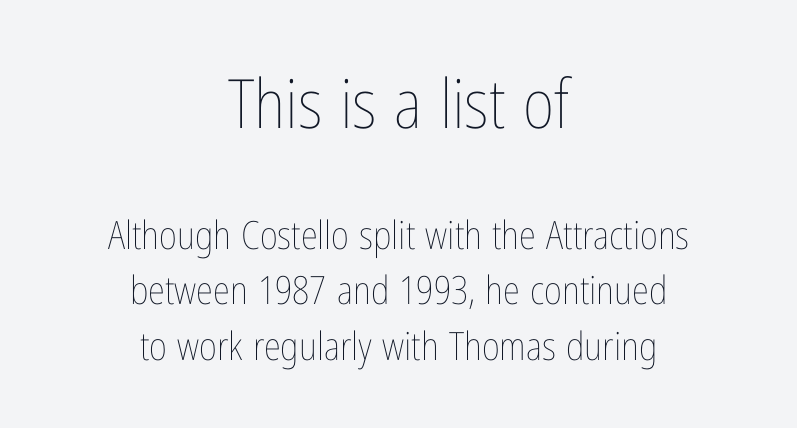
{"italic": "no", "bold": "no", "weight": "thin", "width": "condensed", "stroke_contrast": "low", "x_height": "medium", "monospaced": "no", "underline": "no", "align": "center", "line_spacing": "normal", "line_spacing_ratio": 1.43, "letter_spacing": "normal", "letter_spacing_em": 0.0, "larger_block": "first", "size_ratio": 1.74, "glyph_px": 68}
